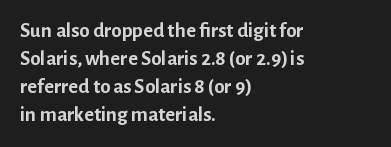
Anything drawn beneath the words? Only blank space. Evenly set lines give the paragraph a standard silhouette. In CSS terms this would be text-align: left. The font's upright variant was chosen for this text. Strokes here are thick enough to call this a true bold.
